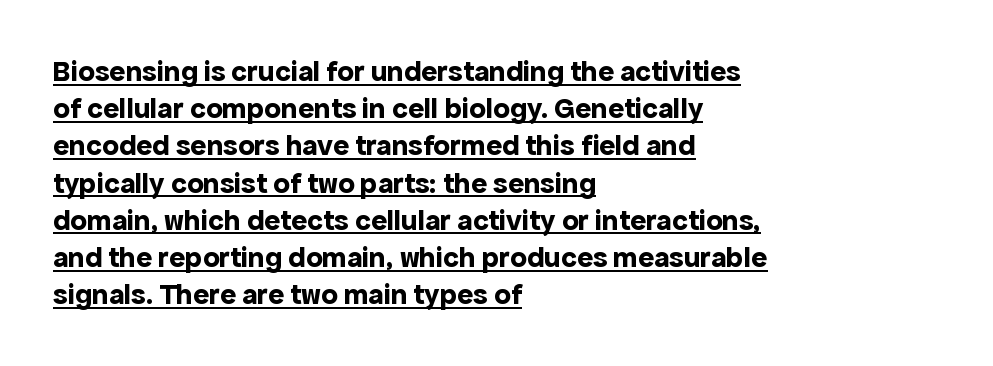
This sample uses a sans-serif face. The glyphs are accompanied by a horizontal stroke just below them. Every character sits straight up, as roman type does. Spacing verdict: proportional, widths tailored to each character. The font is running at its bold setting. In CSS terms this would be text-align: left.
